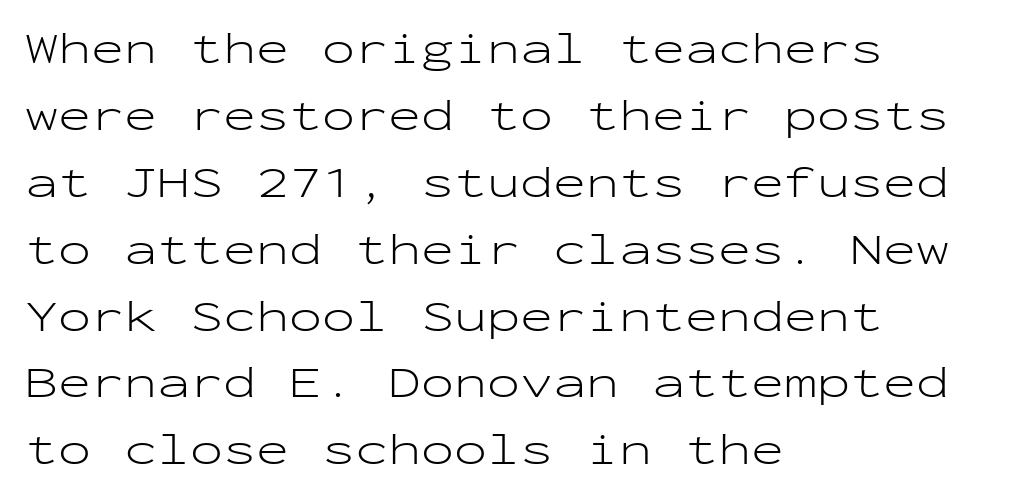
Q: Is the text bold? A: No.
Q: Is the text italic (slanted)? A: No, it is upright.
Q: Is the typeface a serif or a sans-serif typeface? A: Sans-serif.
Q: Is the text underlined? A: No.
Q: How is the paragraph aligned? A: Left-aligned.
Q: Is the spacing between letters normal or unusually wide? A: Normal.
Q: Is the spacing between lines tight, normal or loose? A: Normal.
Q: Width (condensed, normal, or wide)? A: Wide.
Q: Stroke contrast? A: Low.
Q: x-height? A: Medium.
Q: Monospaced? A: Yes.
